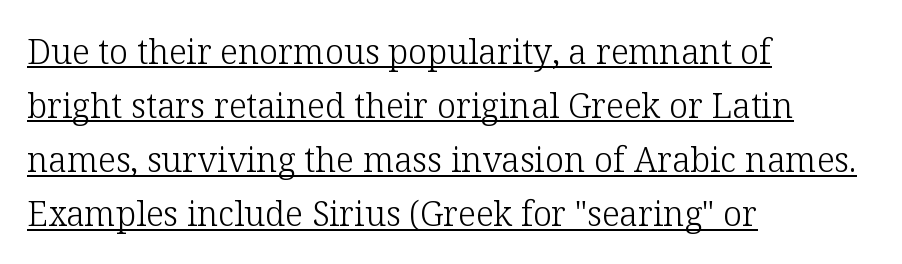
The image shows 34 px light serif type, upright; set left-aligned, normal line spacing (1.59x), normal letter spacing, underlined; low stroke contrast and a medium x-height.
